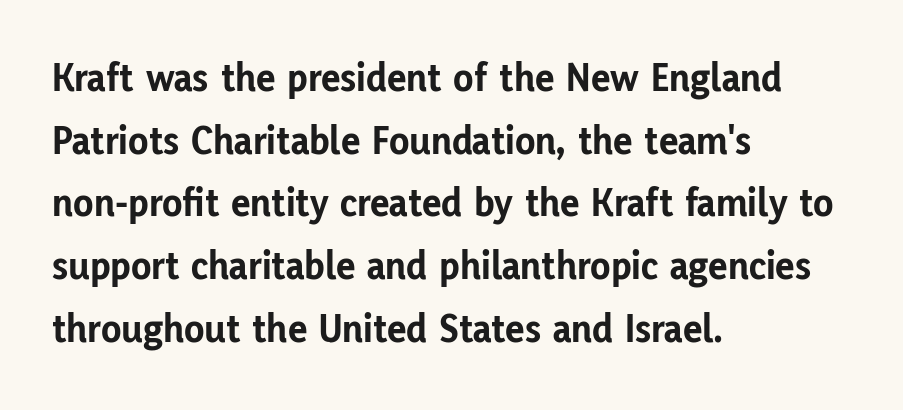
{"serif": "no", "italic": "no", "bold": "yes", "weight": "bold", "width": "normal", "stroke_contrast": "low", "x_height": "medium", "monospaced": "no", "underline": "no", "align": "left", "line_spacing": "normal", "line_spacing_ratio": 1.53, "letter_spacing": "normal", "letter_spacing_em": 0.0, "glyph_px": 41}
